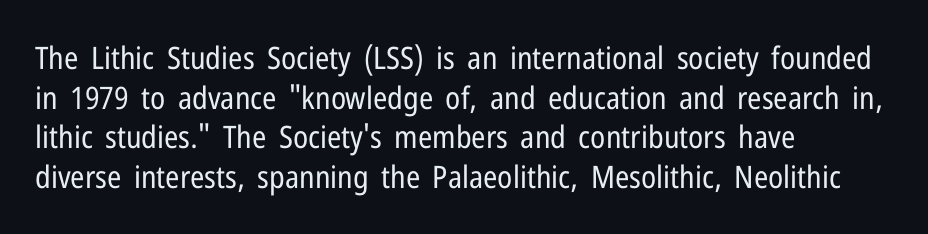
The image shows 31 px regular-weight, condensed sans-serif type, upright; set left-aligned, normal line spacing (1.28x), normal letter spacing, not underlined; low stroke contrast and a medium x-height.
